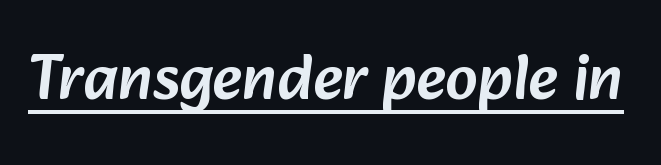
{"serif": "no", "width": "normal", "stroke_contrast": "low", "x_height": "medium", "monospaced": "no", "underline": "yes", "letter_spacing": "normal", "letter_spacing_em": 0.0, "glyph_px": 64}
